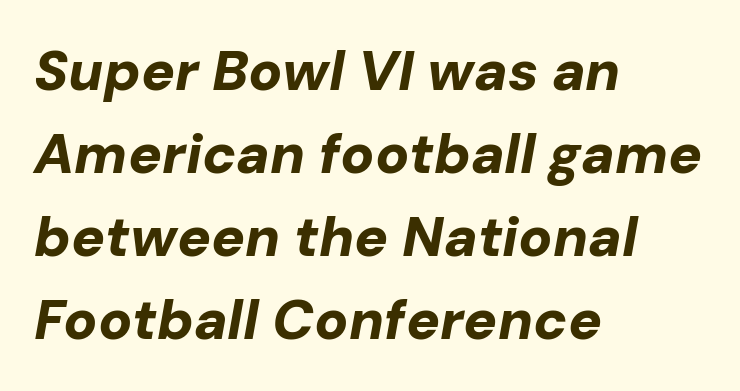
Unmarked baselines from the first word to the last. The lines sit at an ordinary, default distance from one another. Tracking here is standard; glyphs follow each other at the usual distance. The face used here has a pronounced slope to its letters. Looks like regular typesetting: each glyph gets only the width it needs.
